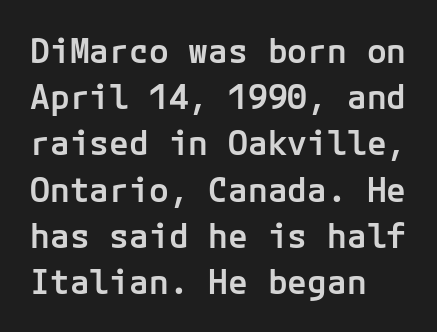
The image shows 33 px semibold sans-serif type, upright; set left-aligned, normal line spacing (1.4x), normal letter spacing, not underlined; low stroke contrast and a medium x-height.
